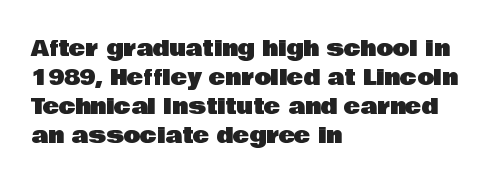
It's the straight-up-and-down kind of type. The horizontal fit of the characters is conventional and even. These lines are set flush left with a ragged right edge. Glance below the letters and you will spot only blank space.
